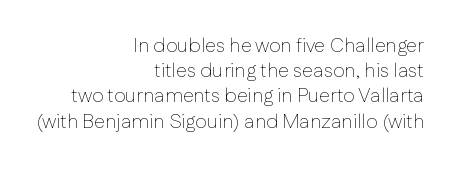
Style check: upright. Is the type heavy? It reads as light-to-regular instead. The vertical gap from one line to the next is medium. This sample is right-justified, so line beginnings fall wherever the words allow.
